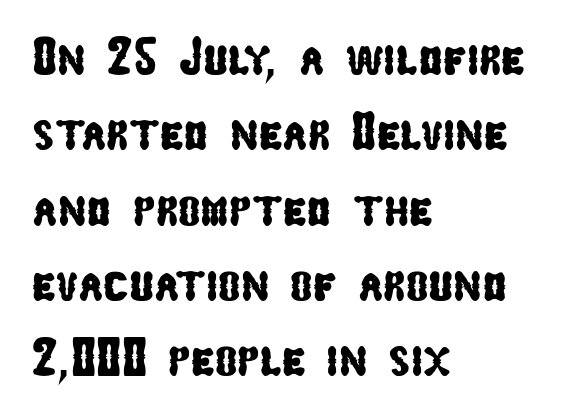
The lines are quadded left. Compared with typical body copy, the letter spacing here is the same. In terms of leading, this rendering sits right in the middle. Here the designer chose a conventional face with non-uniform glyph widths. The face used here is a sans, in the tradition of grotesques and geometrics.
